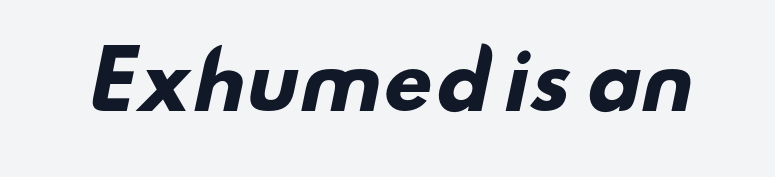
{"serif": "no", "bold": "yes", "weight": "heavy", "width": "wide", "stroke_contrast": "low", "x_height": "small", "monospaced": "no", "underline": "no", "letter_spacing": "normal", "letter_spacing_em": 0.0, "glyph_px": 77}
